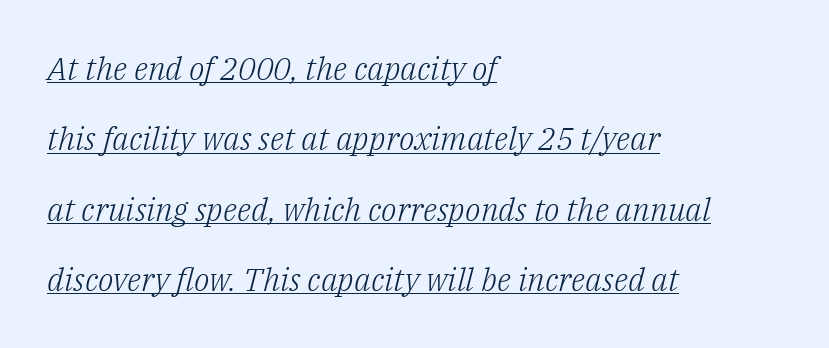
The image shows 32 px light serif type, italic (leaning right); set left-aligned, loose line spacing (2.2x), normal letter spacing, underlined; low stroke contrast and a medium x-height.
